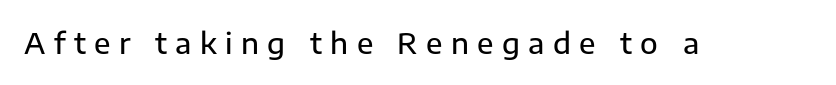
{"serif": "no", "italic": "no", "width": "normal", "stroke_contrast": "low", "x_height": "medium", "monospaced": "no", "underline": "no", "letter_spacing": "wide", "letter_spacing_em": 0.29, "glyph_px": 29}
